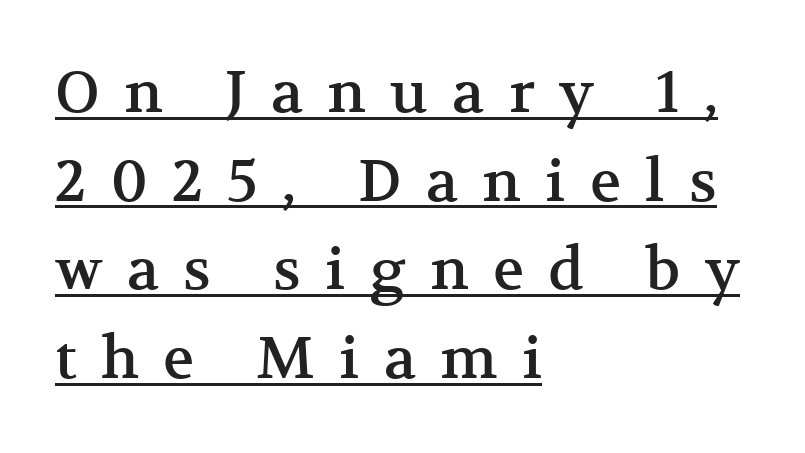
Nope, not italic — everything's standing straight. These lines are rendered in a variable-pitch font. The paragraph shown leans on its left margin. Students, observe: this is what conventionally led text looks like.
